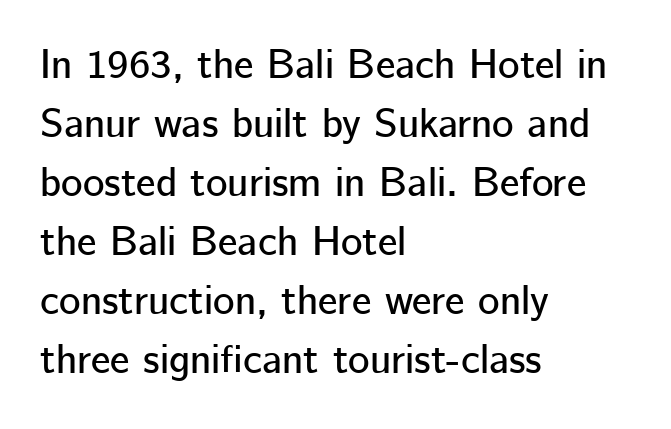
Q: Is the text italic (slanted)? A: No, it is upright.
Q: Is the typeface a serif or a sans-serif typeface? A: Sans-serif.
Q: Is the text underlined? A: No.
Q: How is the paragraph aligned? A: Left-aligned.
Q: Is the spacing between letters normal or unusually wide? A: Normal.
Q: Is the spacing between lines tight, normal or loose? A: Normal.
Q: Width (condensed, normal, or wide)? A: Normal.
Q: Stroke contrast? A: Low.
Q: x-height? A: Medium.
Q: Monospaced? A: No.
